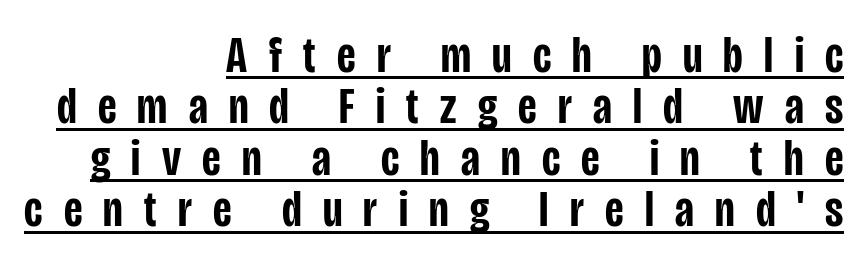
The image shows 52 px semibold, condensed sans-serif type, upright; set right-aligned, tight line spacing (0.99x), unusually wide letter spacing (+0.41 em), underlined; low stroke contrast and a large x-height.
